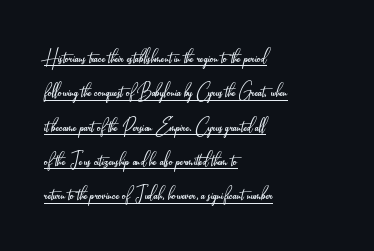
The image shows 24 px text type; set left-aligned, normal line spacing (1.43x), normal letter spacing, underlined.
